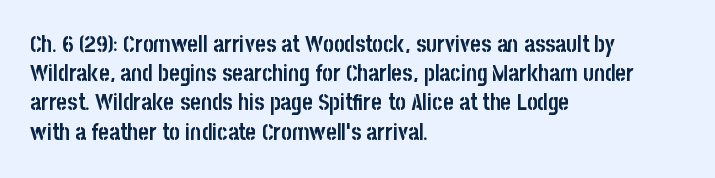
Is the block centered? No — it sits flush against the left margin. Strong, thick strokes mark this as bold type. Plain, unruled lines of type. Nothing unusual about the tracking: characters are spaced as the font intends. When letters stand straight like this, we call the style roman or upright. One glance says typical: line gaps are just what's usual.
